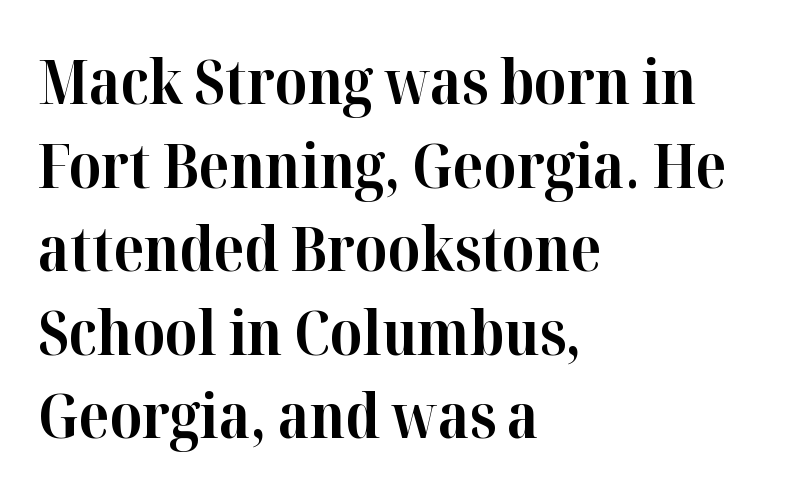
Q: Is the text bold? A: Yes.
Q: Is the text italic (slanted)? A: No, it is upright.
Q: Is the typeface a serif or a sans-serif typeface? A: Serif.
Q: Is the text underlined? A: No.
Q: How is the paragraph aligned? A: Left-aligned.
Q: Is the spacing between letters normal or unusually wide? A: Normal.
Q: Is the spacing between lines tight, normal or loose? A: Normal.
Q: Width (condensed, normal, or wide)? A: Normal.
Q: Stroke contrast? A: High.
Q: x-height? A: Medium.
Q: Monospaced? A: No.
